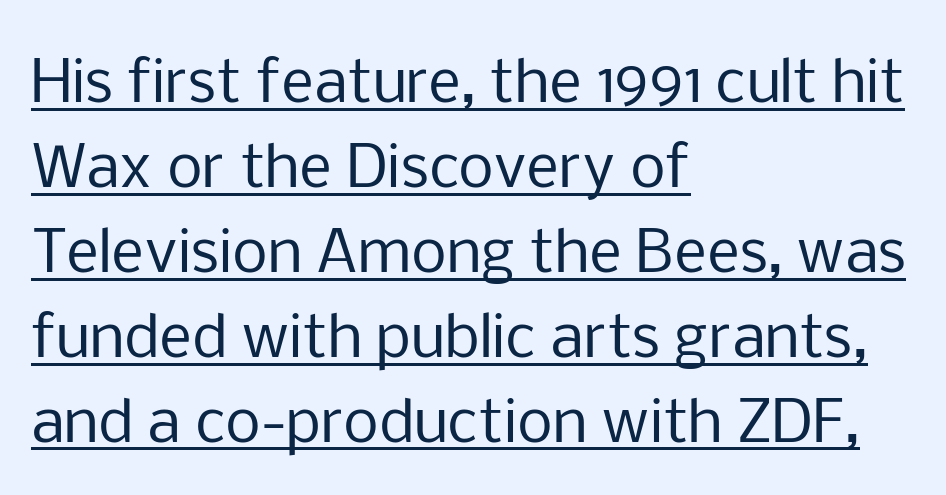
The image shows 57 px regular-weight sans-serif type, upright; set left-aligned, normal line spacing (1.49x), normal letter spacing, underlined; low stroke contrast and a medium x-height.
